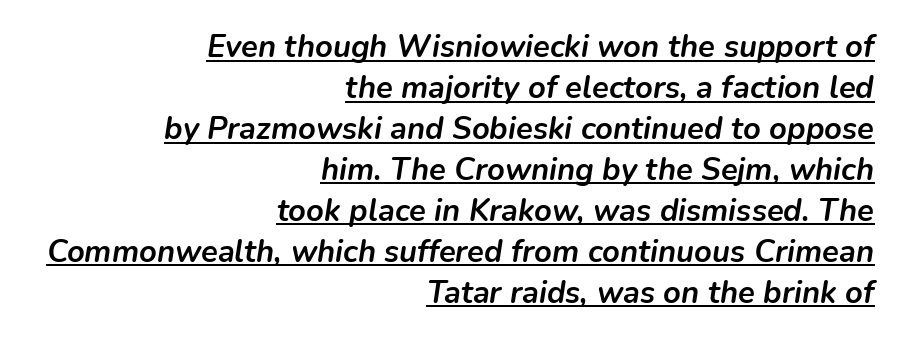
{"italic": "yes", "lean": "right", "slant_degrees": 9, "bold": "yes", "weight": "semibold", "width": "normal", "stroke_contrast": "low", "x_height": "medium", "monospaced": "no", "underline": "yes", "align": "right", "line_spacing": "normal", "line_spacing_ratio": 1.32, "letter_spacing": "normal", "letter_spacing_em": 0.0, "glyph_px": 31}
